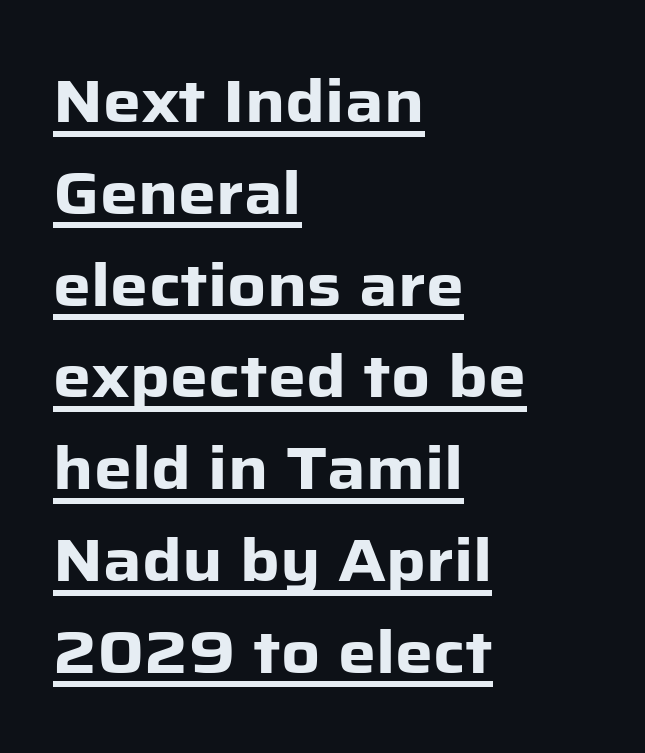
{"serif": "no", "italic": "no", "bold": "yes", "weight": "heavy", "width": "normal", "stroke_contrast": "low", "x_height": "medium", "monospaced": "no", "underline": "yes", "align": "left", "line_spacing": "normal", "line_spacing_ratio": 1.53, "letter_spacing": "normal", "letter_spacing_em": 0.0, "glyph_px": 60}
